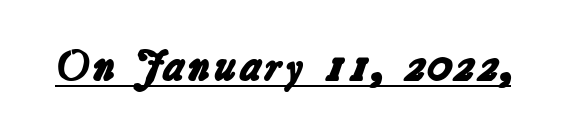
Inter-character spacing is left at the font's built-in metrics. The designer went with a sans here, leaving each stem footless. Proportional: the letters do not fall into vertical columns. This rendering features underlined lettering. What weight is shown? A full bold with thick strokes.
